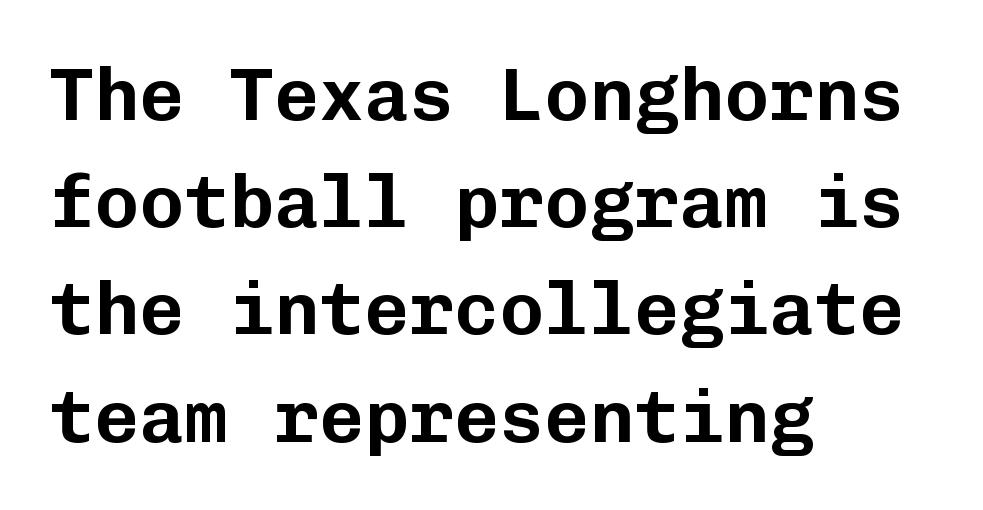
You could count columns in this text — the font is strictly monospaced. The typeface chosen for these lines omits serifs. The rendering uses a moderate line-height, typical for paragraphs. Only glyphs here, with clear space below each row.
